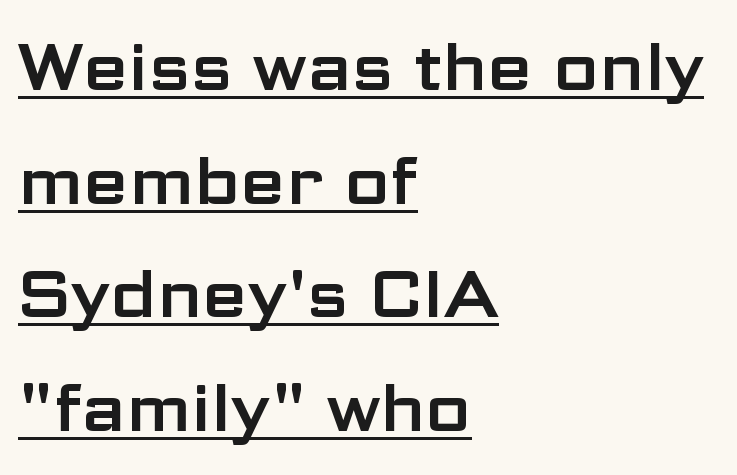
Is the block centered? No — it sits flush against the left margin. The typesetter has applied underlining to the passage shown. The typeface chosen for these lines omits serifs. Proportional: the letters do not fall into vertical columns. Vertical strokes here are truly vertical. Nothing unusual about the tracking: characters are spaced as the font intends.
